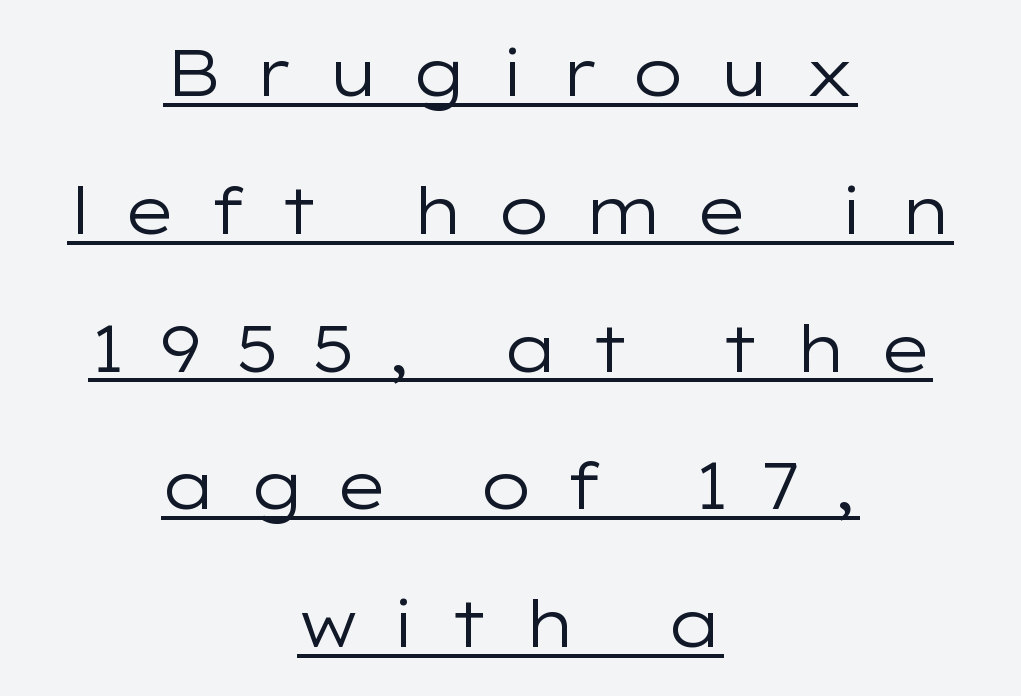
Q: Is the text bold? A: No.
Q: Is the text italic (slanted)? A: No, it is upright.
Q: Is the typeface a serif or a sans-serif typeface? A: Sans-serif.
Q: Is the text underlined? A: Yes.
Q: How is the paragraph aligned? A: Centered.
Q: Is the spacing between letters normal or unusually wide? A: Unusually wide.
Q: Is the spacing between lines tight, normal or loose? A: Loose.
Q: Width (condensed, normal, or wide)? A: Wide.
Q: Stroke contrast? A: Low.
Q: x-height? A: Medium.
Q: Monospaced? A: No.
